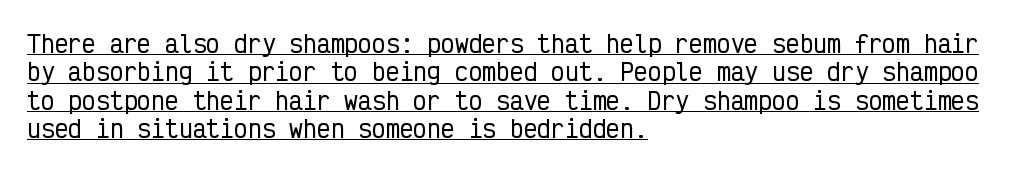
The image shows 23 px text type, upright; set left-aligned, line spacing 1.23x, normal letter spacing, underlined.
